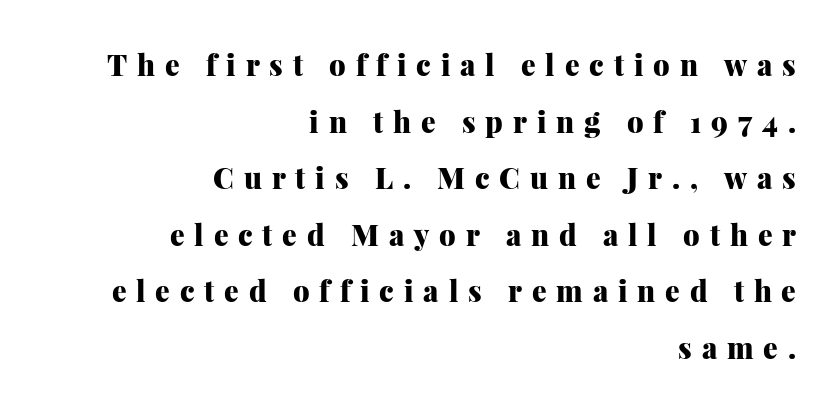
The image shows 29 px heavy serif type, upright; set right-aligned, loose line spacing (1.95x), unusually wide letter spacing (+0.34 em), not underlined; medium stroke contrast and a medium x-height.
